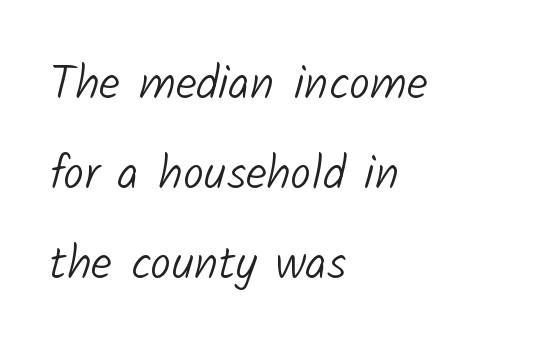
{"serif": "no", "bold": "no", "weight": "light", "width": "normal", "stroke_contrast": "low", "x_height": "medium", "monospaced": "no", "underline": "no", "align": "left", "line_spacing": "loose", "line_spacing_ratio": 1.91, "letter_spacing": "normal", "letter_spacing_em": 0.0, "glyph_px": 47}
